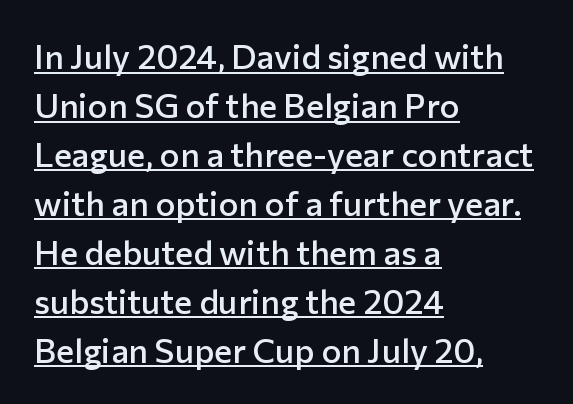
Q: Is the text bold? A: Semi-bold.
Q: Is the text italic (slanted)? A: No, it is upright.
Q: Is the typeface a serif or a sans-serif typeface? A: Sans-serif.
Q: Is the text underlined? A: Yes.
Q: How is the paragraph aligned? A: Left-aligned.
Q: Is the spacing between letters normal or unusually wide? A: Normal.
Q: Is the spacing between lines tight, normal or loose? A: Normal.
Q: Width (condensed, normal, or wide)? A: Normal.
Q: Stroke contrast? A: Low.
Q: x-height? A: Medium.
Q: Monospaced? A: No.
